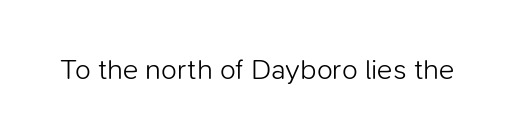
The image shows 29 px light sans-serif type, upright; set normal letter spacing, not underlined; low stroke contrast and a medium x-height.
